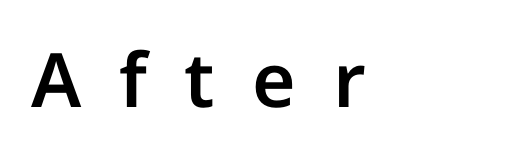
Looks like regular typesetting: each glyph gets only the width it needs. The font family rendered here belongs to the sans-serif group. Every character sits straight up, as roman type does. Unmarked baselines from the first word to the last. The rendering inserts visible extra space after every character.
